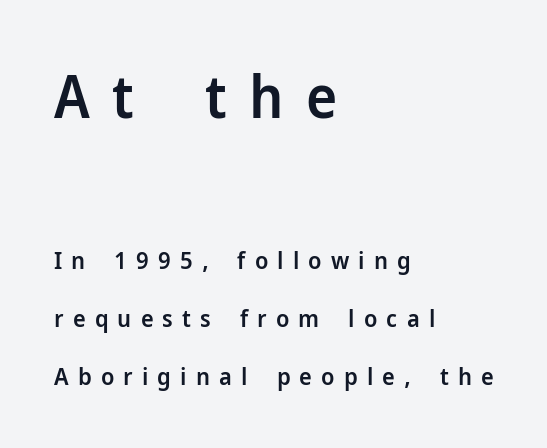
The glyphs have the mass of a demibold cut, below bold. In terms of posture, this sample is upright. Typographically, this falls in the sans-serif category. Interline gaps are noticeably wide in this sample.
